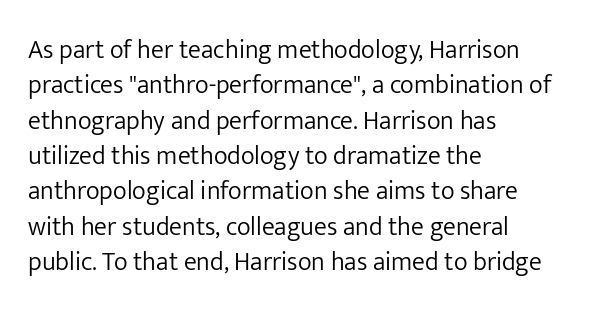
The image shows 26 px text type, upright; set left-aligned, normal line spacing (1.36x), normal letter spacing, not underlined.
